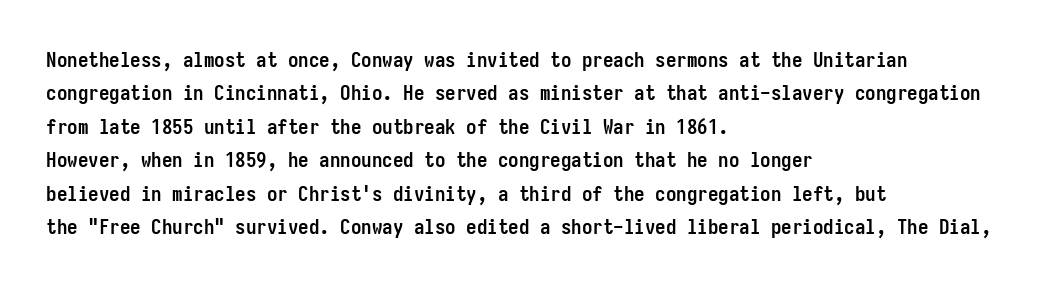
Q: Is the text bold? A: Yes.
Q: Is the text italic (slanted)? A: No, it is upright.
Q: Is the text underlined? A: No.
Q: How is the paragraph aligned? A: Left-aligned.
Q: Is the spacing between letters normal or unusually wide? A: Normal.
Q: Is the spacing between lines tight, normal or loose? A: Normal.
